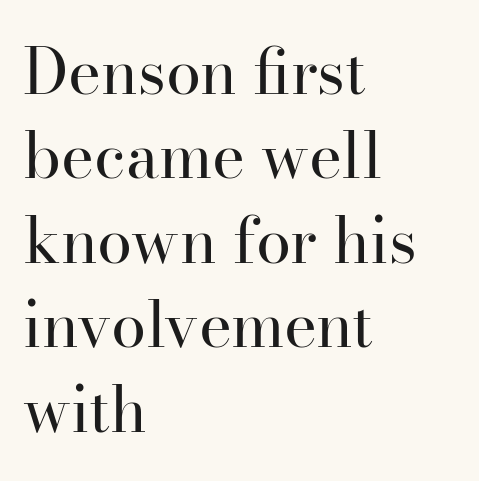
The image shows 63 px regular-weight serif type, upright; set left-aligned, normal line spacing (1.34x), normal letter spacing, not underlined; high stroke contrast and a small x-height.
